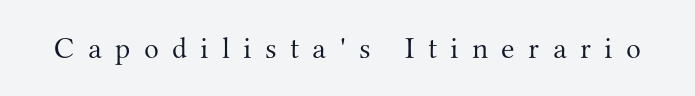
{"serif": "yes", "italic": "no", "bold": "no", "weight": "light", "width": "normal", "stroke_contrast": "medium", "x_height": "small", "monospaced": "no", "underline": "no", "letter_spacing": "wide", "letter_spacing_em": 0.43, "glyph_px": 31}
